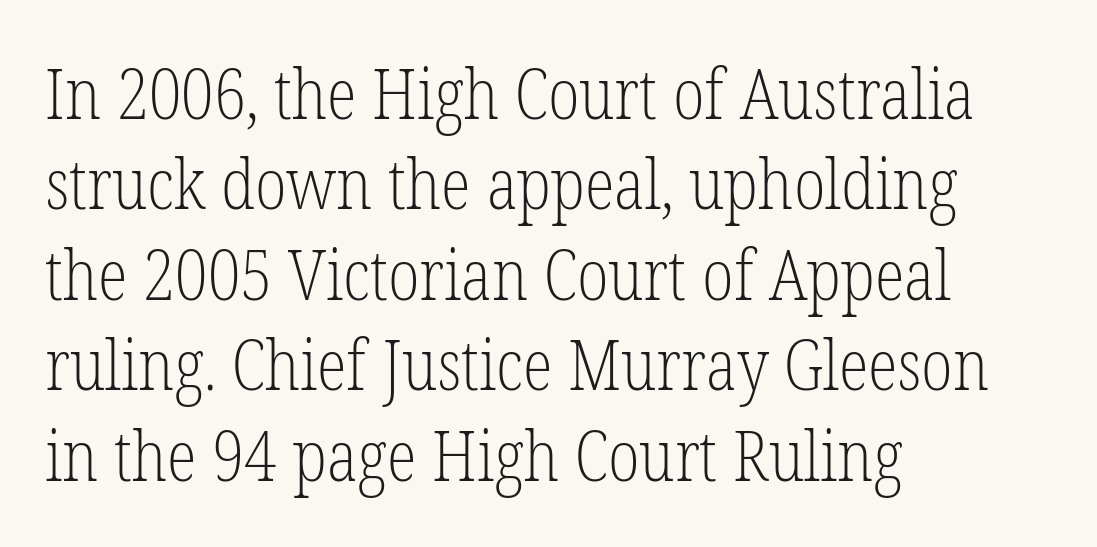
Q: Is the text bold? A: No.
Q: Is the text italic (slanted)? A: No, it is upright.
Q: Is the typeface a serif or a sans-serif typeface? A: Serif.
Q: Is the text underlined? A: No.
Q: How is the paragraph aligned? A: Left-aligned.
Q: Is the spacing between letters normal or unusually wide? A: Normal.
Q: Is the spacing between lines tight, normal or loose? A: Normal.
Q: Width (condensed, normal, or wide)? A: Condensed.
Q: Stroke contrast? A: Low.
Q: x-height? A: Medium.
Q: Monospaced? A: No.
